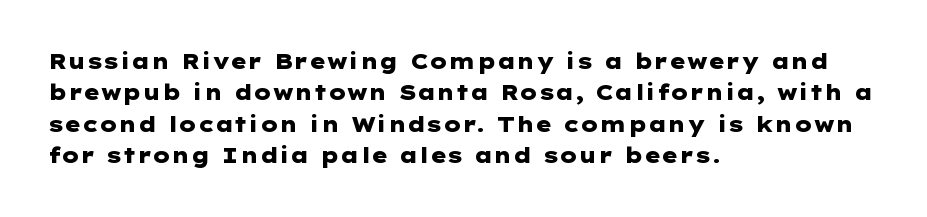
The image shows 21 px bold type, upright; set left-aligned, normal line spacing (1.49x), normal letter spacing, not underlined.
